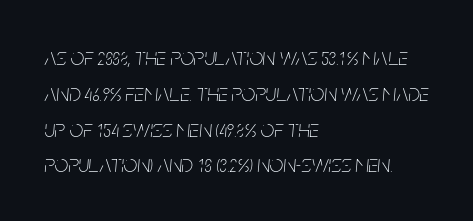
Compared with typical body copy, the letter spacing here is the same. A typesetter would call this leading conventional body-copy spacing. The letterforms sit at book weight or below. The specimen reads as italic at a glance.
